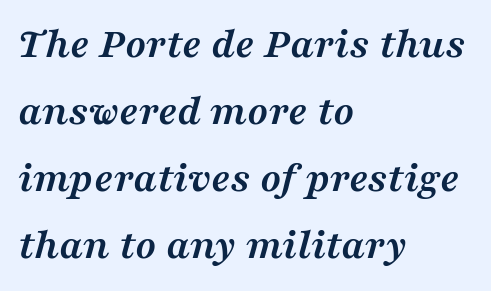
{"serif": "yes", "italic": "yes", "lean": "right", "slant_degrees": 16, "bold": "yes", "weight": "semibold", "width": "wide", "stroke_contrast": "medium", "x_height": "medium", "monospaced": "no", "underline": "no", "align": "left", "line_spacing": "normal", "line_spacing_ratio": 1.56, "letter_spacing": "normal", "letter_spacing_em": 0.0, "glyph_px": 43}
